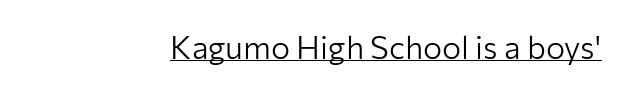
Classification — sans serif. In terms of letterspacing, this is plain default setting. Beneath each row of characters lies a ruled line. A roman cut, with each character standing at attention. Weight class: somewhere from thin through regular.
